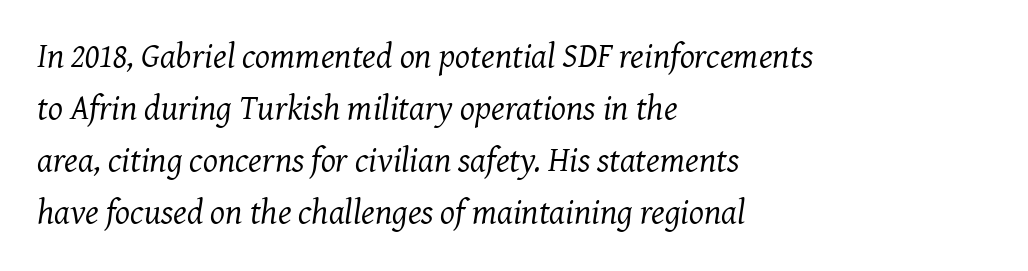
The gaps between neighbouring characters are ordinary and unremarkable. This rendering uses left alignment, leaving the right contour irregular. Stroke terminals: seriffed. Descenders are the only things crossing below the line. The rows are spaced the way most documents space them. The face looks like a standard text weight, possibly lighter.
